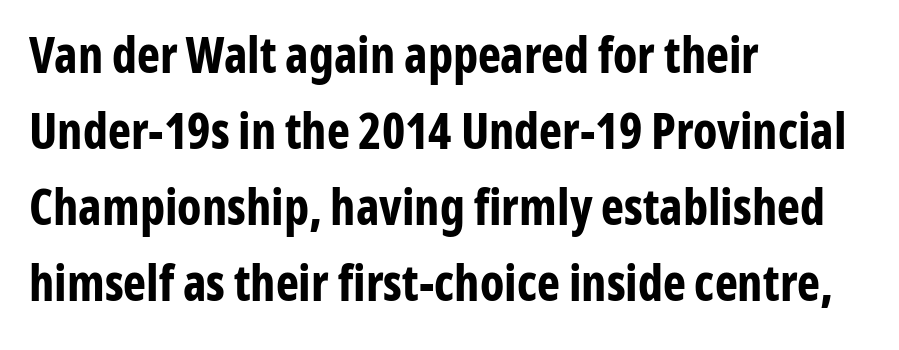
The image shows 49 px bold, condensed sans-serif type, upright; set left-aligned, normal line spacing (1.55x), normal letter spacing, not underlined; low stroke contrast and a medium x-height.
